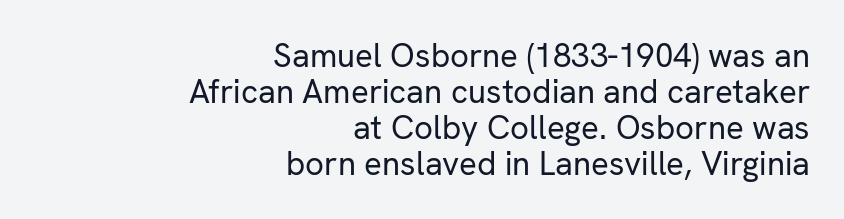
Q: Is the text bold? A: No.
Q: Is the text italic (slanted)? A: No, it is upright.
Q: Is the typeface a serif or a sans-serif typeface? A: Sans-serif.
Q: Is the text underlined? A: No.
Q: How is the paragraph aligned? A: Right-aligned.
Q: Is the spacing between letters normal or unusually wide? A: Normal.
Q: Is the spacing between lines tight, normal or loose? A: Tight.
Q: Width (condensed, normal, or wide)? A: Normal.
Q: Stroke contrast? A: Low.
Q: x-height? A: Medium.
Q: Monospaced? A: No.
